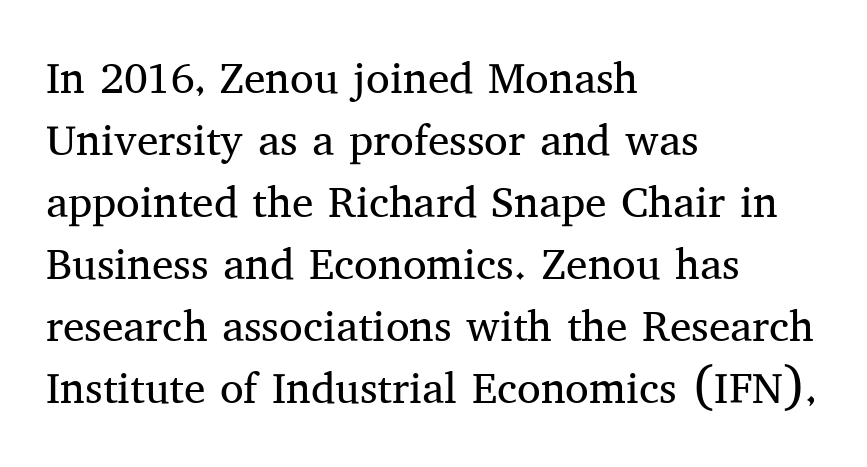
The area under the type is left untouched. In terms of posture, this sample is upright. Short and long lines alike share a common starting point at left. Whoever set this chose a conventional vertical rhythm. Is the stroke heavy? The answer is a plain regular-or-lighter.
